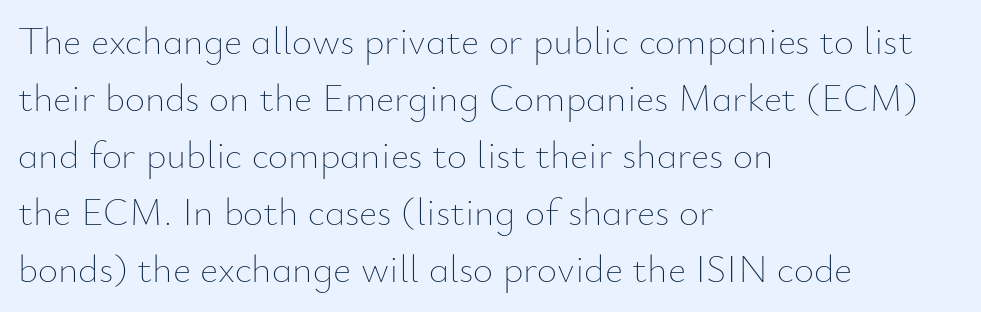
Q: Is the text bold? A: No.
Q: Is the text italic (slanted)? A: No, it is upright.
Q: Is the text underlined? A: No.
Q: How is the paragraph aligned? A: Left-aligned.
Q: Is the spacing between letters normal or unusually wide? A: Normal.
Q: Is the spacing between lines tight, normal or loose? A: Normal.
Q: Width (condensed, normal, or wide)? A: Normal.
Q: Stroke contrast? A: Low.
Q: x-height? A: Small.
Q: Monospaced? A: No.
